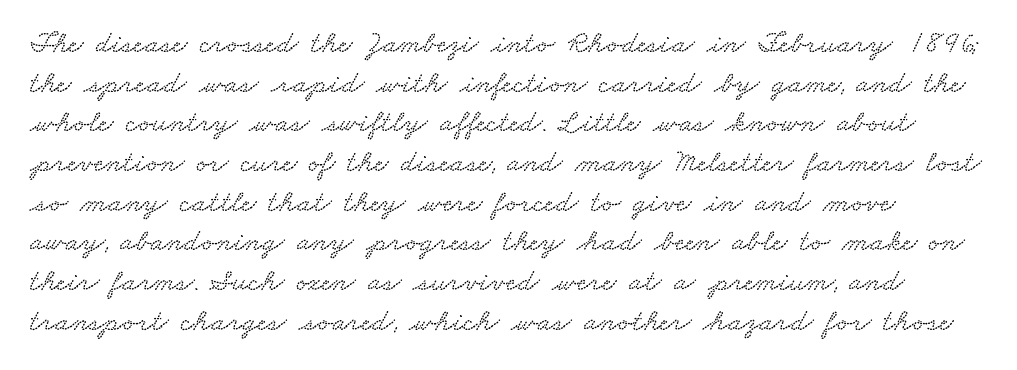
The image shows 31 px wide type; set normal line spacing (1.28x), normal letter spacing, not underlined; low stroke contrast and a small x-height.
